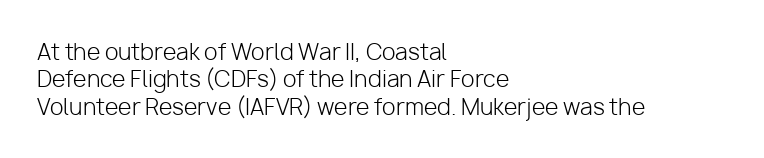
{"italic": "no", "bold": "no", "underline": "no", "align": "left", "line_spacing_ratio": 1.24, "letter_spacing": "normal", "letter_spacing_em": 0.0, "glyph_px": 22}
